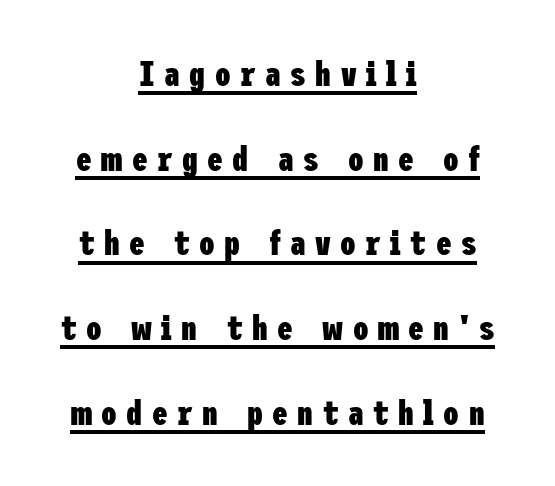
Q: Is the text bold? A: Yes.
Q: Is the text italic (slanted)? A: No, it is upright.
Q: Is the typeface a serif or a sans-serif typeface? A: Sans-serif.
Q: Is the text underlined? A: Yes.
Q: How is the paragraph aligned? A: Centered.
Q: Is the spacing between letters normal or unusually wide? A: Unusually wide.
Q: Is the spacing between lines tight, normal or loose? A: Loose.
Q: Width (condensed, normal, or wide)? A: Condensed.
Q: Stroke contrast? A: Low.
Q: x-height? A: Medium.
